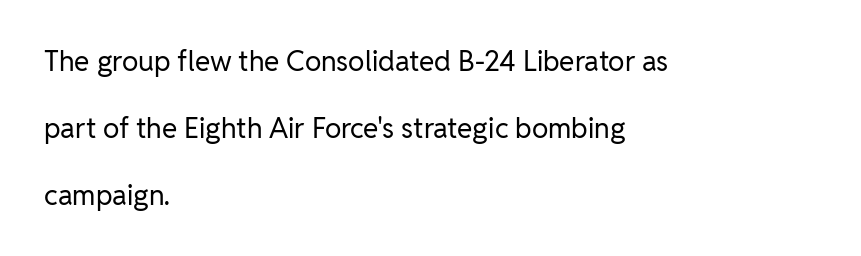
The image shows 28 px regular-weight sans-serif type, upright; set left-aligned, loose line spacing (2.39x), normal letter spacing, not underlined; low stroke contrast and a medium x-height.
